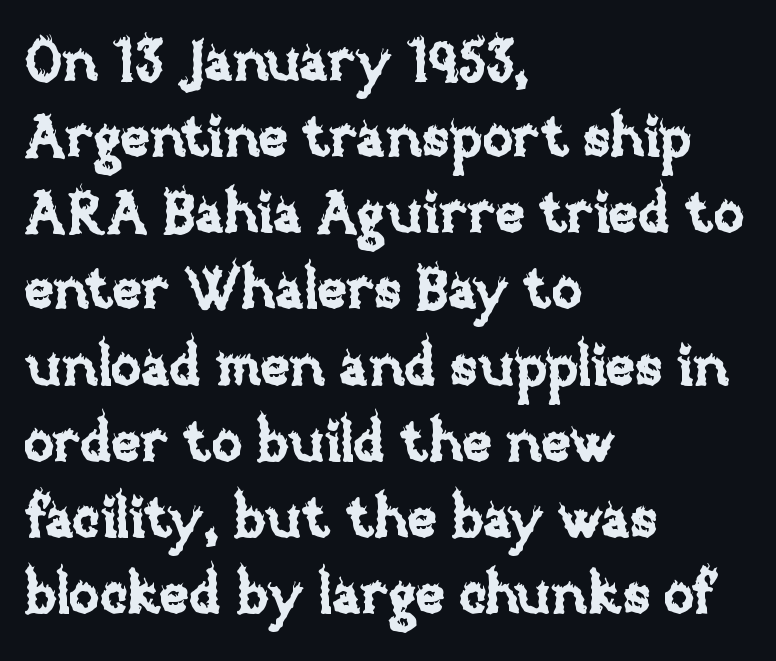
The image shows 56 px text type, upright; set left-aligned, normal line spacing (1.36x), normal letter spacing, not underlined; low stroke contrast and a large x-height.
